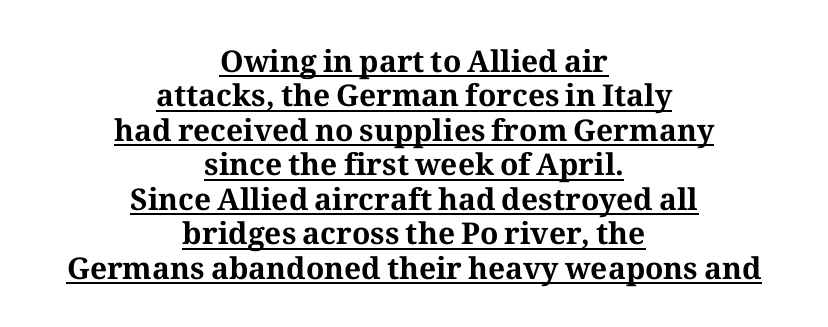
The rendering uses natural spacing where letterforms have individual widths. The text block is weighted toward neither margin, spreading evenly from the middle. These lines huddle together more closely than default settings would place them. You can see a thin bar hugging the bottom of the glyphs.
